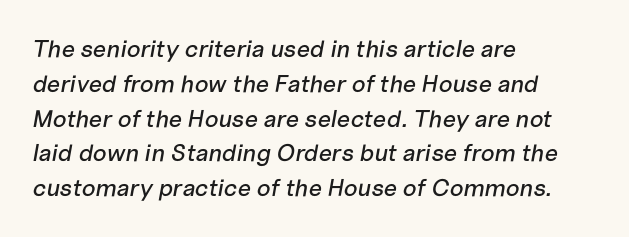
Q: Is the text italic (slanted)? A: Yes, it leans right by about 10 degrees.
Q: Is the text underlined? A: No.
Q: How is the paragraph aligned? A: Left-aligned.
Q: Is the spacing between letters normal or unusually wide? A: Normal.
Q: Is the spacing between lines tight, normal or loose? A: Normal.
